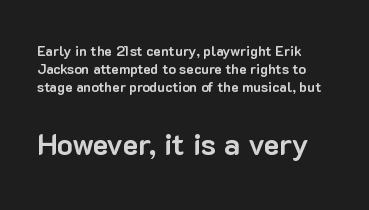
Evenly set lines give the paragraph a standard silhouette. Beneath every word, the page is bare. There is no visible air inserted between adjacent glyphs. Typesetter's note: full bold, strokes at maximum text heaviness. Look at the glyph heights: the lower group is clearly the bigger setting.
